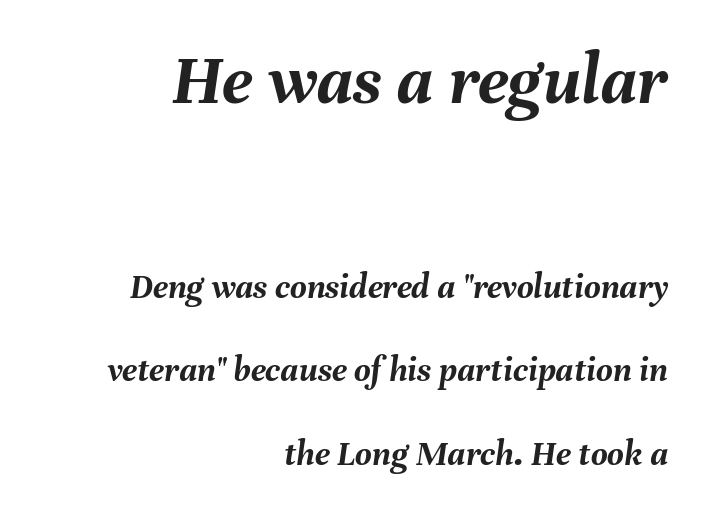
The image shows 73 px semibold type, italic (leaning right); set right-aligned, loose line spacing (2.32x), normal letter spacing, not underlined; the first (top) block is 2.03x larger; medium stroke contrast and a medium x-height.
